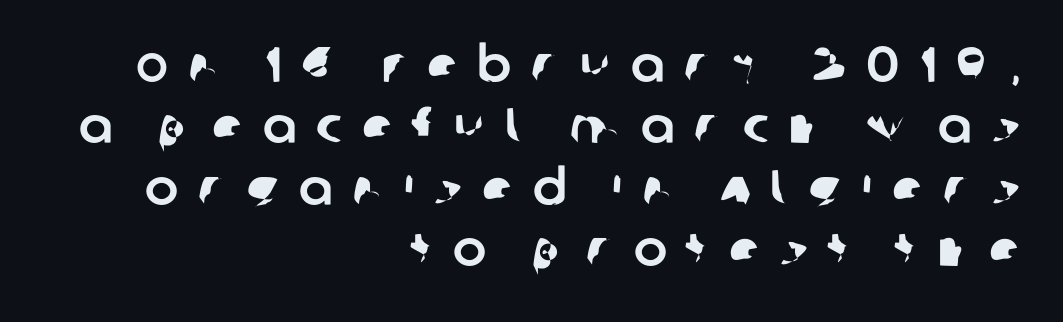
{"serif": "no", "width": "normal", "stroke_contrast": "low", "x_height": "large", "monospaced": "no", "underline": "no", "align": "right", "line_spacing_ratio": 1.23, "letter_spacing": "wide", "letter_spacing_em": 0.4, "glyph_px": 50}
